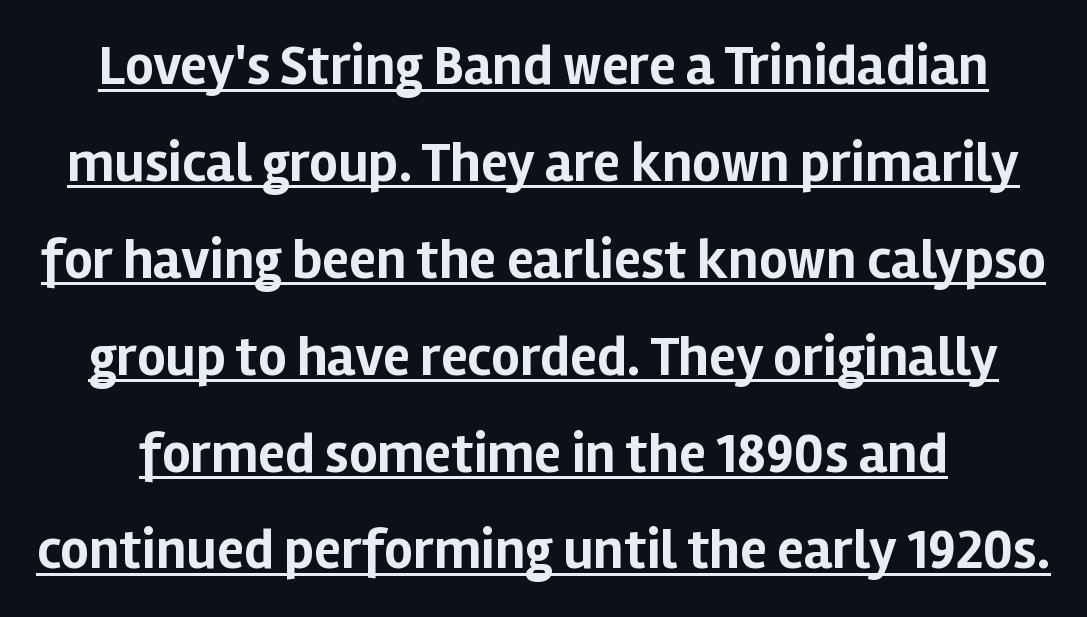
Q: Is the text bold? A: Yes.
Q: Is the text italic (slanted)? A: No, it is upright.
Q: Is the typeface a serif or a sans-serif typeface? A: Sans-serif.
Q: Is the text underlined? A: Yes.
Q: Is the spacing between letters normal or unusually wide? A: Normal.
Q: Width (condensed, normal, or wide)? A: Normal.
Q: Stroke contrast? A: Low.
Q: x-height? A: Medium.
Q: Monospaced? A: No.
